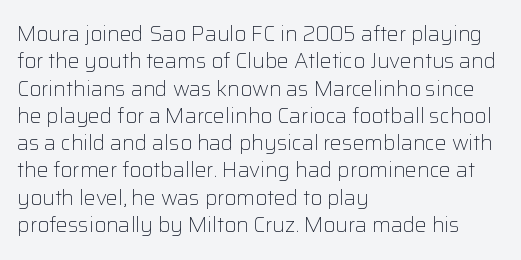
Q: Is the text bold? A: No.
Q: Is the text italic (slanted)? A: No, it is upright.
Q: Is the text underlined? A: No.
Q: How is the paragraph aligned? A: Left-aligned.
Q: Is the spacing between letters normal or unusually wide? A: Normal.
Q: Is the spacing between lines tight, normal or loose? A: Normal.
